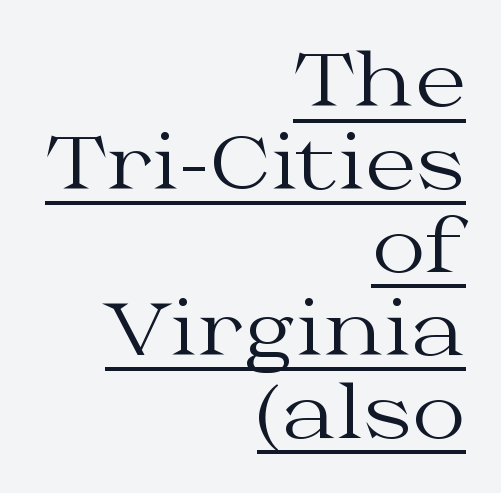
The image shows 74 px regular-weight, wide serif type, upright; set right-aligned, tight line spacing (1.12x), normal letter spacing, underlined; medium stroke contrast and a medium x-height.
